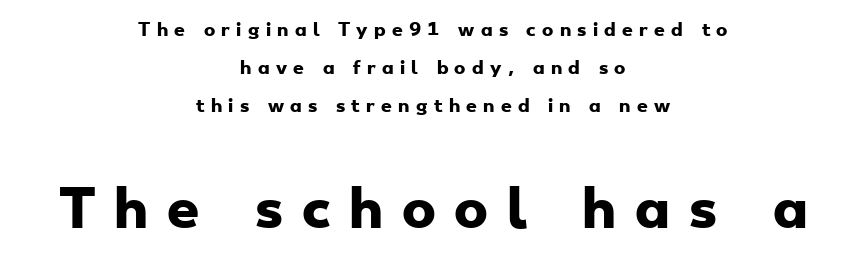
Nope, no serifs anywhere on these letters. Proportional: the letters do not fall into vertical columns. Loosely led — the rows are spread out. Is the lower block the larger one? Yes — the lower block carries the bigger type. The rendering inserts visible extra space after every character.
